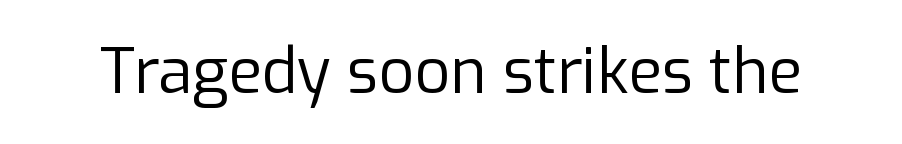
{"serif": "no", "italic": "no", "bold": "no", "weight": "regular", "width": "normal", "stroke_contrast": "low", "x_height": "medium", "monospaced": "no", "underline": "no", "letter_spacing": "normal", "letter_spacing_em": 0.0, "glyph_px": 62}
